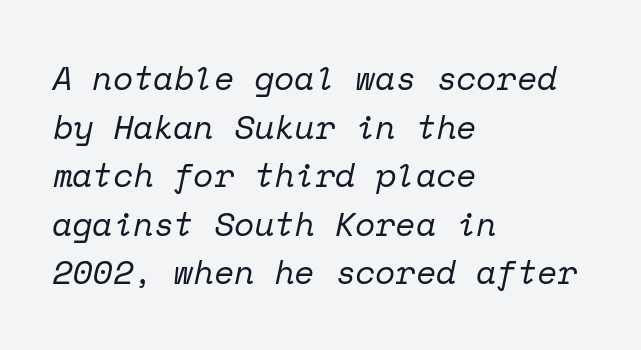
{"serif": "yes", "italic": "yes", "lean": "right", "slant_degrees": 12, "bold": "no", "weight": "regular", "width": "normal", "stroke_contrast": "low", "x_height": "medium", "monospaced": "yes", "underline": "no", "align": "left", "line_spacing": "normal", "line_spacing_ratio": 1.47, "letter_spacing": "normal", "letter_spacing_em": 0.0, "glyph_px": 33}
